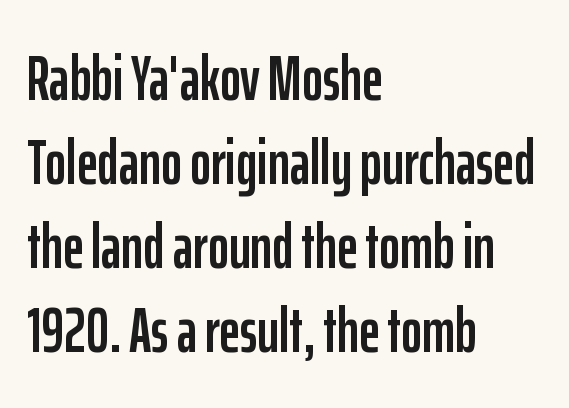
Q: Is the text italic (slanted)? A: No, it is upright.
Q: Is the typeface a serif or a sans-serif typeface? A: Sans-serif.
Q: Is the text underlined? A: No.
Q: How is the paragraph aligned? A: Left-aligned.
Q: Is the spacing between letters normal or unusually wide? A: Normal.
Q: Is the spacing between lines tight, normal or loose? A: Normal.
Q: Width (condensed, normal, or wide)? A: Condensed.
Q: Stroke contrast? A: Low.
Q: x-height? A: Medium.
Q: Monospaced? A: No.
